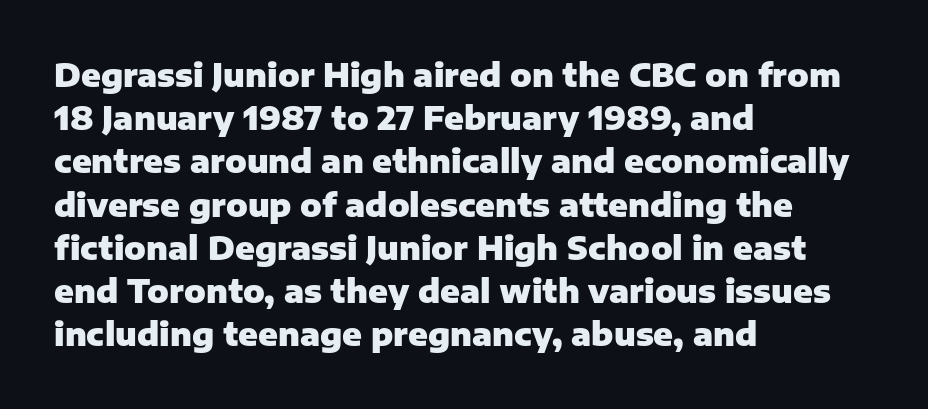
{"serif": "no", "italic": "no", "bold": "yes", "weight": "heavy", "width": "normal", "stroke_contrast": "low", "x_height": "medium", "monospaced": "no", "underline": "no", "align": "left", "line_spacing": "normal", "line_spacing_ratio": 1.35, "letter_spacing": "normal", "letter_spacing_em": 0.0, "glyph_px": 32}
